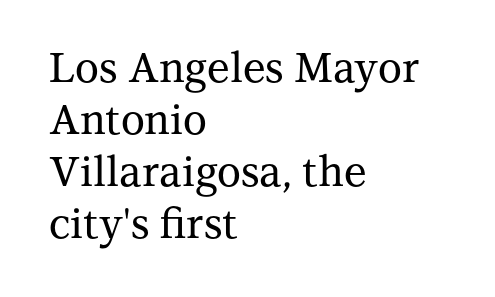
The face used here is proportionally spaced, like ordinary book or web type. Inter-character spacing is left at the font's built-in metrics. If you drew a ruler down the left edge, every line would touch it. The leading is moderate, giving the passage an even texture. Are there feet on the stems? There are — it's a serif. Unmarked baselines from the first word to the last.
